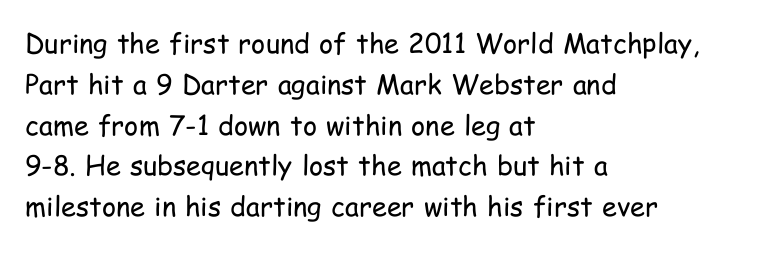
Q: Is the text bold? A: No.
Q: Is the text italic (slanted)? A: No, it is upright.
Q: Is the text underlined? A: No.
Q: How is the paragraph aligned? A: Left-aligned.
Q: Is the spacing between letters normal or unusually wide? A: Normal.
Q: Is the spacing between lines tight, normal or loose? A: Normal.
